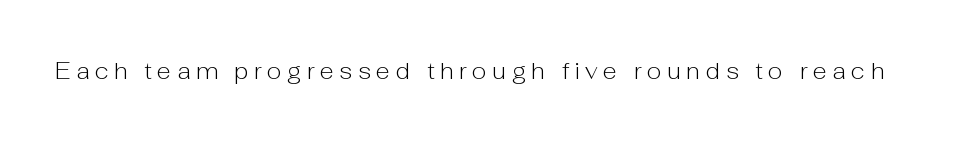
The image shows 23 px text type, upright; set unusually wide letter spacing (+0.24 em), not underlined.
